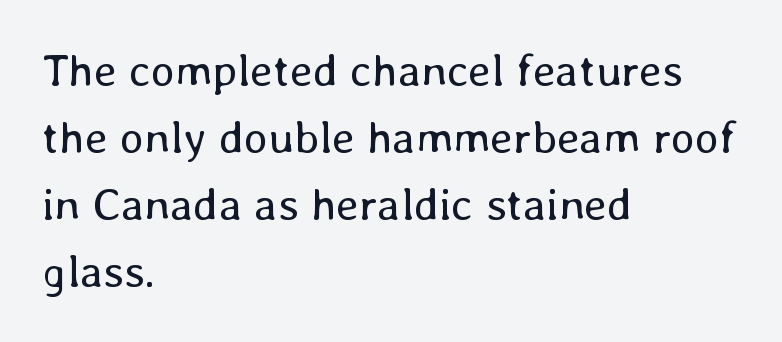
Short note: letters normally spaced. Alignment: flush left. Each letter keeps its own natural width here, so spacing adapts to shape. Check the space under the baseline: it is left empty. What's the leading like? Ordinary, nothing unusual. The letters look calm and open, with moderate or lighter stems.
